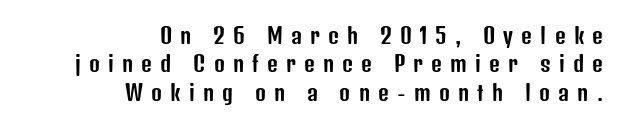
{"italic": "no", "underline": "no", "align": "right", "line_spacing": "normal", "line_spacing_ratio": 1.35, "letter_spacing": "wide", "letter_spacing_em": 0.39, "glyph_px": 21}
